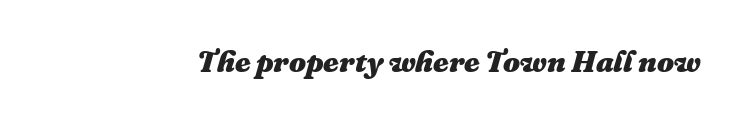
Think of a printed novel: that variable character pitch is what you see here. These lines carry a lot of weight — the face is fully bold. Any mark beneath the type? The region is blank. This rendering leaves character spacing at its baseline value. This sample uses an oblique cut, with every glyph tilted off the vertical.
